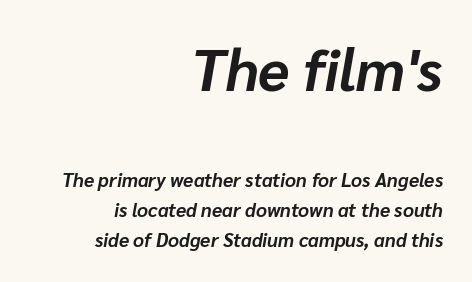
Between these two stacked blocks, the higher one wins on size. The sample has been set heavy, in full bold. The type is set solid horizontally, with unmodified tracking. This sample uses an oblique cut, with every glyph tilted off the vertical. Every row of glyphs terminates at an identical x-position on the right.
